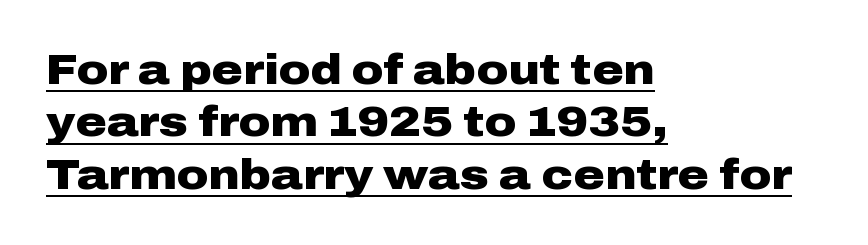
This sample has the flowing, uneven cadence of proportional lettering. Observe the ordinary spacing: letters are neighbours, not strangers. The lines in this sample share a left origin and differ only in where they stop. Look at the bottom of the vertical strokes: they stop flat, with no serifs.
